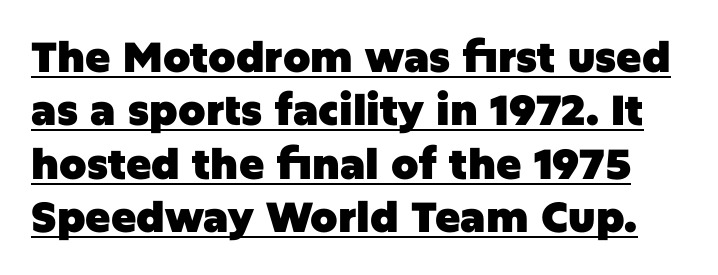
The image shows 42 px heavy sans-serif type, upright; set normal line spacing (1.27x), normal letter spacing, underlined; low stroke contrast and a large x-height.
